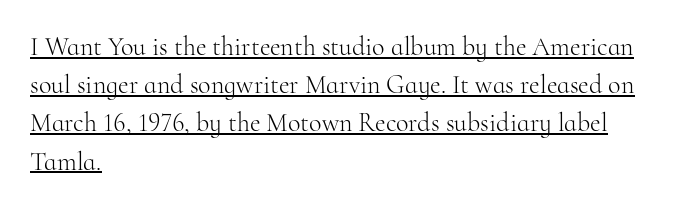
Q: Is the text bold? A: No.
Q: Is the text italic (slanted)? A: No, it is upright.
Q: Is the text underlined? A: Yes.
Q: How is the paragraph aligned? A: Left-aligned.
Q: Is the spacing between letters normal or unusually wide? A: Normal.
Q: Is the spacing between lines tight, normal or loose? A: Normal.
